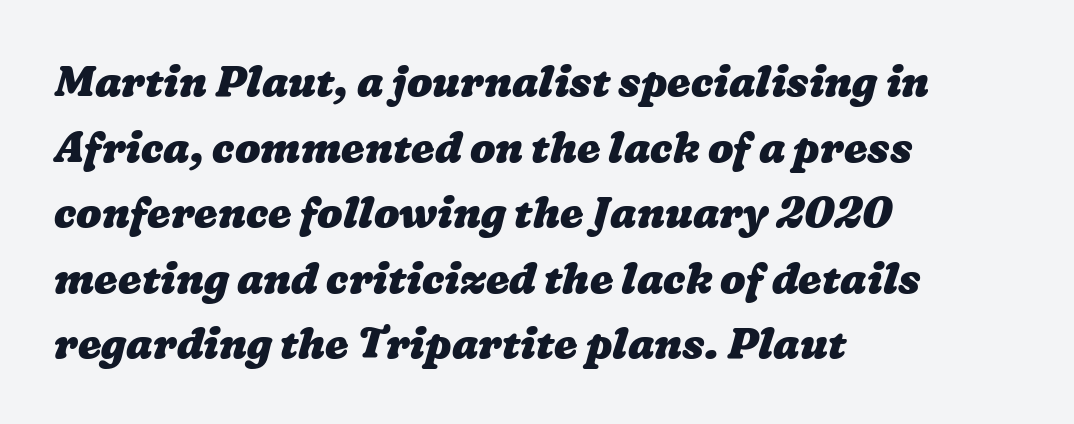
Tracking here is standard; glyphs follow each other at the usual distance. These lines are rendered in a variable-pitch font. The rendering uses a moderate line-height, typical for paragraphs. Lines of text with bare space underneath.
